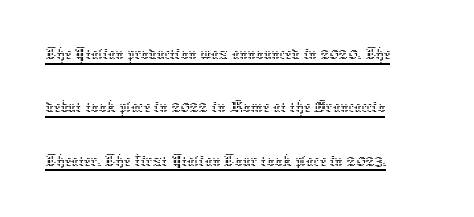
The image shows 37 px thin type, upright; set left-aligned, normal line spacing (1.44x), normal letter spacing, underlined; low stroke contrast and a medium x-height.
